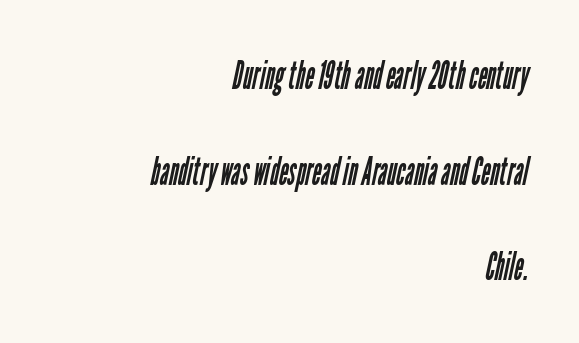
The image shows 39 px regular-weight, condensed sans-serif type; set right-aligned, loose line spacing (2.45x), normal letter spacing, not underlined; low stroke contrast and a medium x-height.
